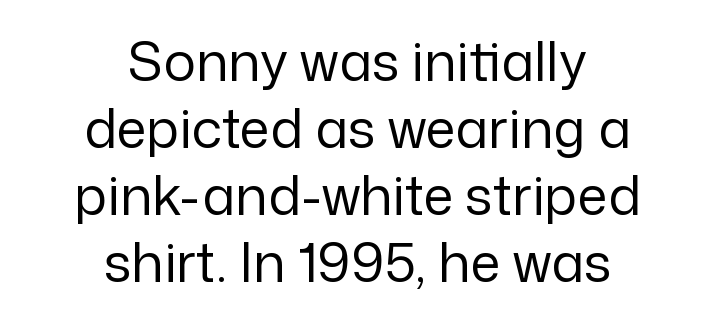
Q: Is the text bold? A: No.
Q: Is the text italic (slanted)? A: No, it is upright.
Q: Is the typeface a serif or a sans-serif typeface? A: Sans-serif.
Q: Is the text underlined? A: No.
Q: How is the paragraph aligned? A: Centered.
Q: Is the spacing between letters normal or unusually wide? A: Normal.
Q: Width (condensed, normal, or wide)? A: Normal.
Q: Stroke contrast? A: Low.
Q: x-height? A: Medium.
Q: Monospaced? A: No.
